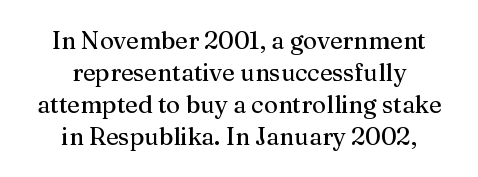
The image shows 24 px text type, upright; set centered, normal line spacing (1.33x), normal letter spacing, not underlined.
